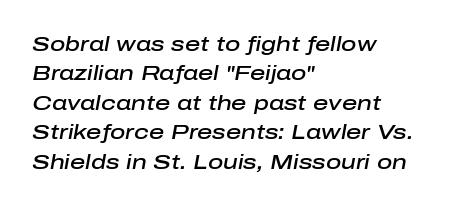
The image shows 21 px text type, italic (leaning right); set left-aligned, normal line spacing (1.4x), normal letter spacing, not underlined.
